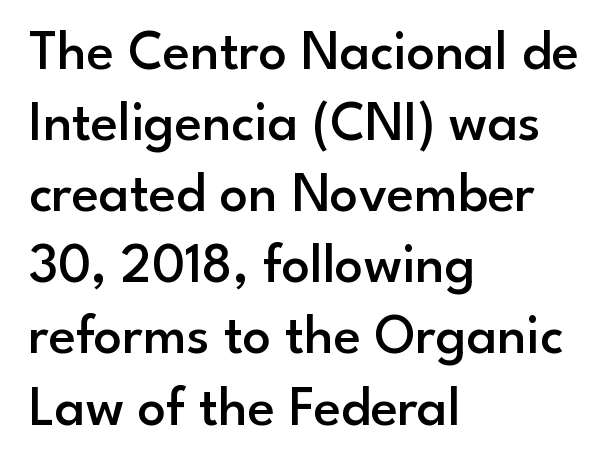
Honestly, the letter spacing is just normal — you wouldn't notice it. When letters stand straight like this, we call the style roman or upright. Nope, no serifs anywhere on these letters. All the whitespace from short lines collects on the right. Slightly chunky letters — semibold, I'd say, not full bold.
